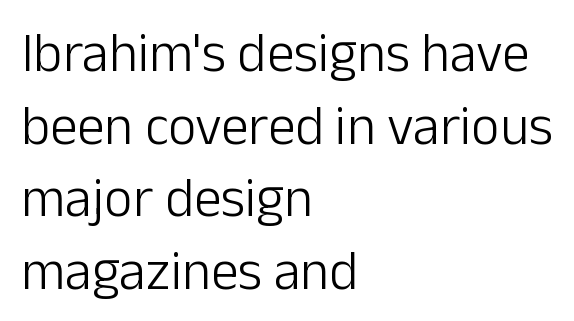
{"serif": "no", "italic": "no", "bold": "no", "weight": "light", "width": "normal", "stroke_contrast": "low", "x_height": "medium", "monospaced": "no", "underline": "no", "align": "left", "line_spacing": "normal", "line_spacing_ratio": 1.32, "letter_spacing": "normal", "letter_spacing_em": 0.0, "glyph_px": 55}
